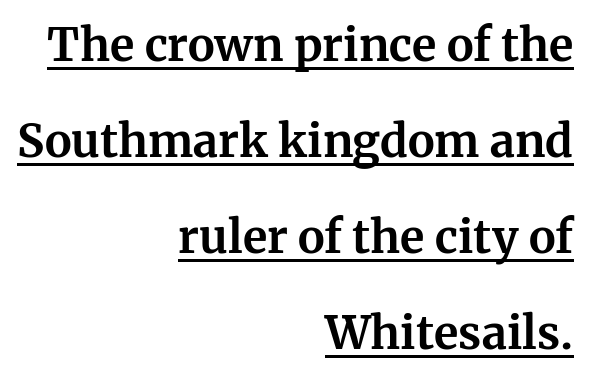
Q: Is the text bold? A: Yes.
Q: Is the text italic (slanted)? A: No, it is upright.
Q: Is the typeface a serif or a sans-serif typeface? A: Serif.
Q: Is the text underlined? A: Yes.
Q: How is the paragraph aligned? A: Right-aligned.
Q: Is the spacing between letters normal or unusually wide? A: Normal.
Q: Is the spacing between lines tight, normal or loose? A: Loose.
Q: Width (condensed, normal, or wide)? A: Normal.
Q: Stroke contrast? A: Medium.
Q: x-height? A: Medium.
Q: Monospaced? A: No.
